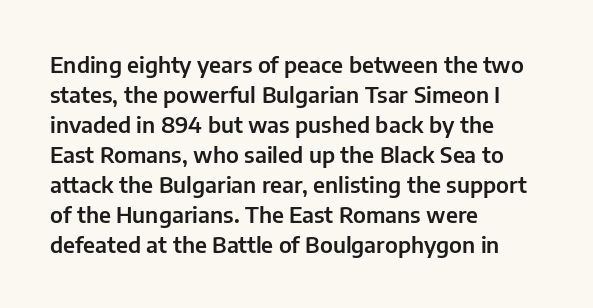
{"italic": "no", "underline": "no", "align": "left", "line_spacing": "normal", "line_spacing_ratio": 1.36, "letter_spacing": "normal", "letter_spacing_em": 0.0, "glyph_px": 22}
